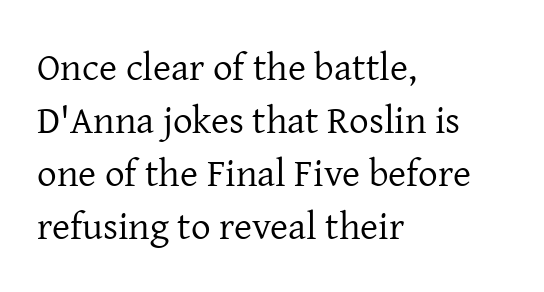
{"serif": "yes", "italic": "no", "bold": "no", "weight": "regular", "width": "normal", "stroke_contrast": "low", "x_height": "medium", "monospaced": "no", "underline": "no", "align": "left", "line_spacing": "normal", "line_spacing_ratio": 1.36, "letter_spacing": "normal", "letter_spacing_em": 0.0, "glyph_px": 39}
